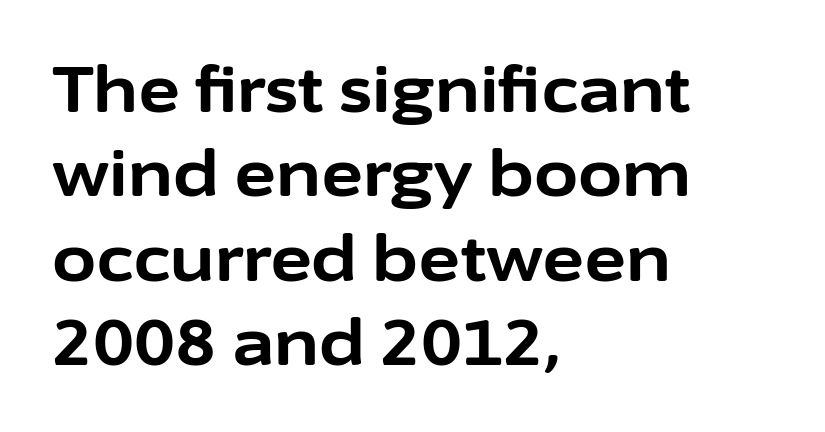
Q: Is the text bold? A: Yes.
Q: Is the text italic (slanted)? A: No, it is upright.
Q: Is the typeface a serif or a sans-serif typeface? A: Sans-serif.
Q: Is the text underlined? A: No.
Q: How is the paragraph aligned? A: Left-aligned.
Q: Is the spacing between letters normal or unusually wide? A: Normal.
Q: Is the spacing between lines tight, normal or loose? A: Normal.
Q: Width (condensed, normal, or wide)? A: Normal.
Q: Stroke contrast? A: Low.
Q: x-height? A: Medium.
Q: Monospaced? A: No.
